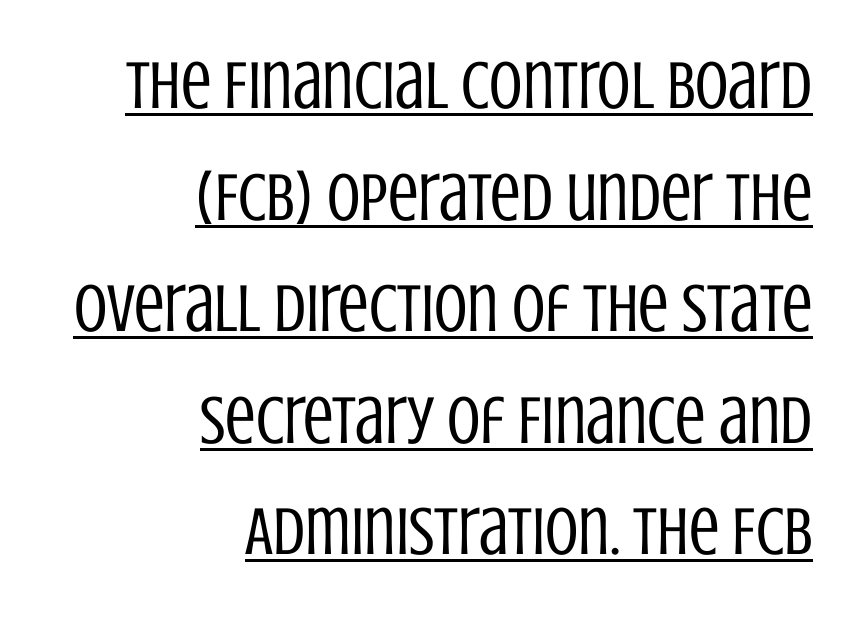
The image shows 68 px regular-weight, condensed sans-serif type, upright; set right-aligned, normal line spacing (1.64x), normal letter spacing, underlined; low stroke contrast and a large x-height.
